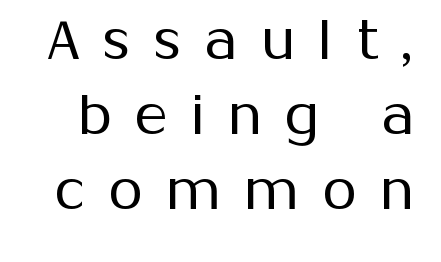
The rendering uses natural spacing where letterforms have individual widths. Unbolded letterforms with no extra heft. Note: no serifs on the glyphs. Is there any slant? The stems are plumb.
